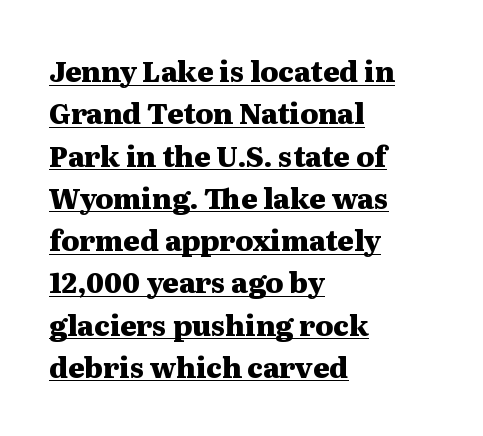
Q: Is the text bold? A: Yes.
Q: Is the text italic (slanted)? A: No, it is upright.
Q: Is the typeface a serif or a sans-serif typeface? A: Serif.
Q: Is the text underlined? A: Yes.
Q: How is the paragraph aligned? A: Left-aligned.
Q: Is the spacing between letters normal or unusually wide? A: Normal.
Q: Is the spacing between lines tight, normal or loose? A: Normal.
Q: Width (condensed, normal, or wide)? A: Wide.
Q: Stroke contrast? A: Medium.
Q: x-height? A: Medium.
Q: Monospaced? A: No.
